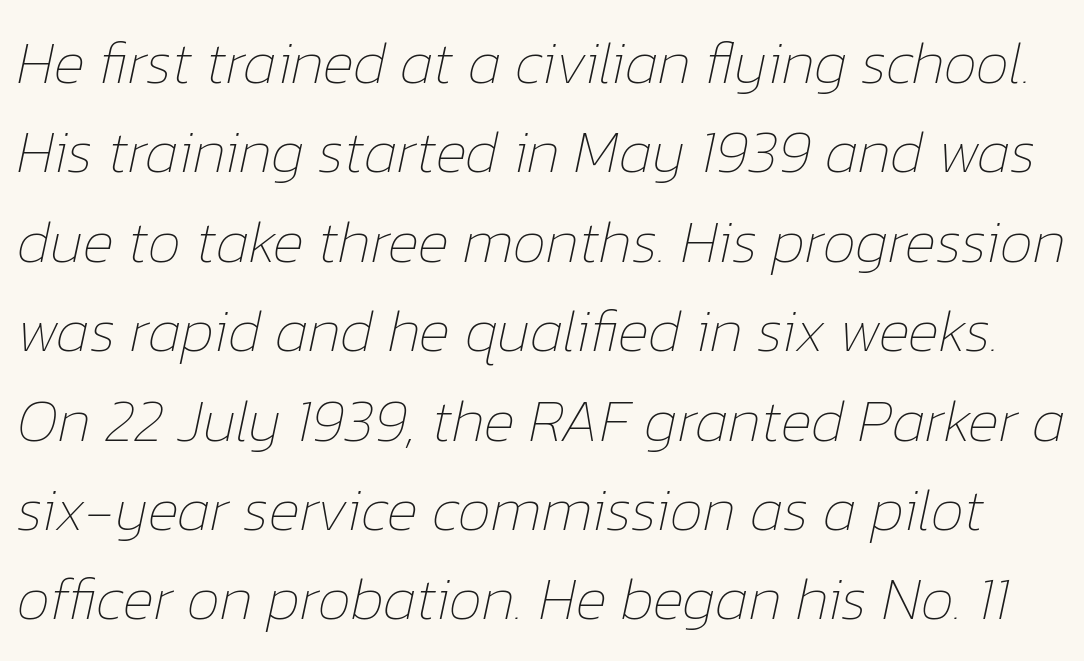
The image shows 60 px thin type, italic (leaning right); set normal line spacing (1.49x), normal letter spacing, not underlined; low stroke contrast and a medium x-height.
